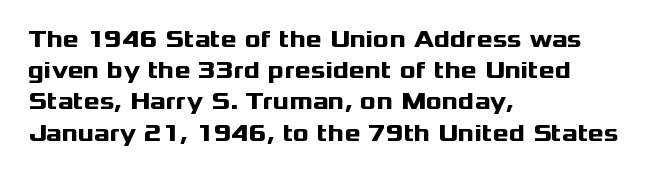
{"italic": "no", "bold": "yes", "underline": "no", "align": "left", "line_spacing": "normal", "line_spacing_ratio": 1.3, "letter_spacing": "normal", "letter_spacing_em": 0.0, "glyph_px": 24}
